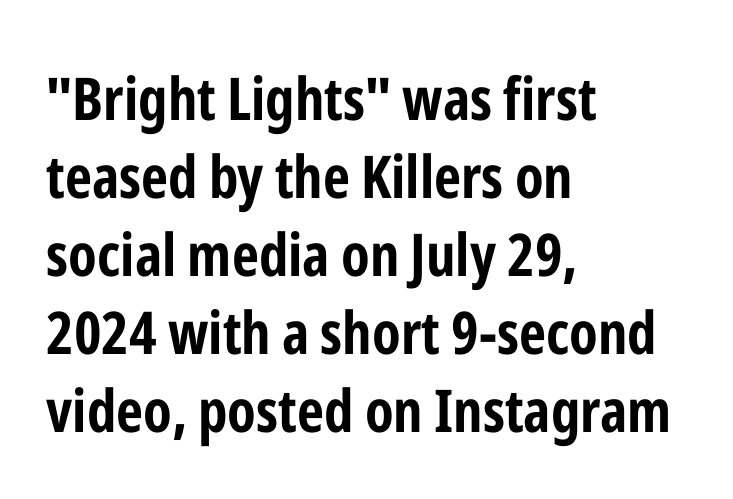
{"serif": "no", "italic": "no", "bold": "yes", "weight": "bold", "width": "condensed", "stroke_contrast": "low", "x_height": "medium", "monospaced": "no", "underline": "no", "align": "left", "line_spacing": "normal", "line_spacing_ratio": 1.32, "letter_spacing": "normal", "letter_spacing_em": 0.0, "glyph_px": 59}
